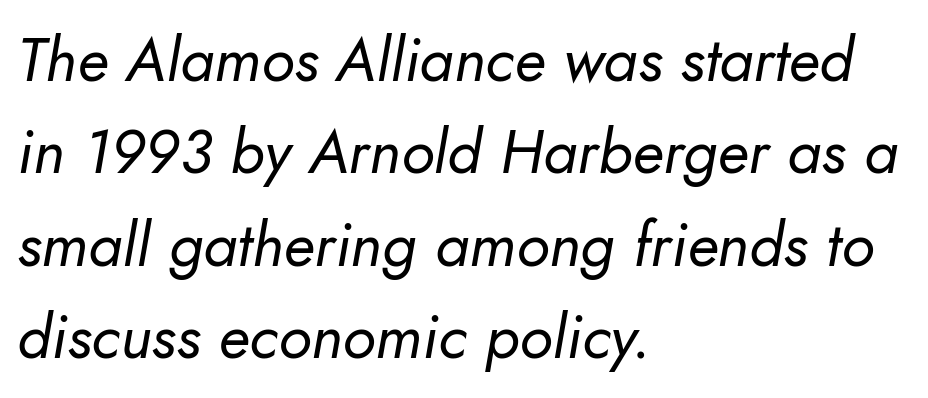
The image shows 62 px regular-weight type, italic (leaning right); set left-aligned, normal line spacing (1.49x), normal letter spacing, not underlined; low stroke contrast and a small x-height.
